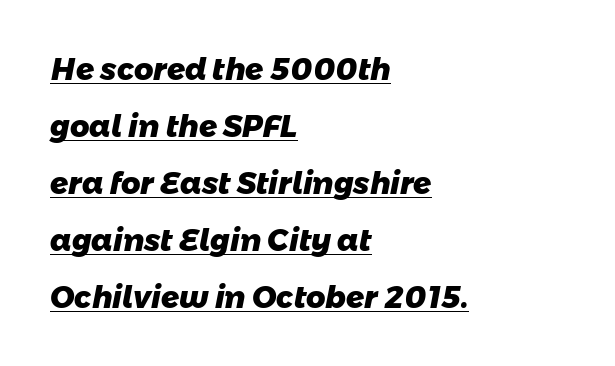
{"serif": "no", "bold": "yes", "weight": "heavy", "width": "normal", "stroke_contrast": "low", "x_height": "medium", "monospaced": "no", "underline": "yes", "align": "left", "line_spacing": "loose", "line_spacing_ratio": 1.9, "letter_spacing": "normal", "letter_spacing_em": 0.0, "glyph_px": 30}
